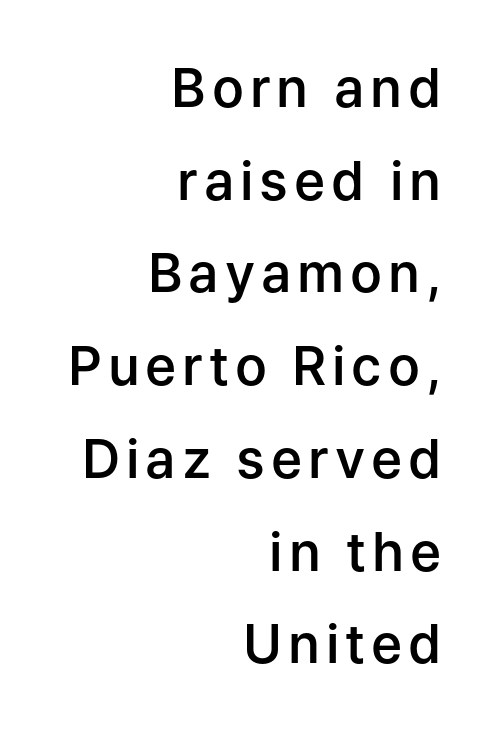
{"serif": "no", "italic": "no", "bold": "semi", "weight": "semibold", "width": "normal", "stroke_contrast": "low", "x_height": "medium", "monospaced": "no", "underline": "no", "align": "right", "line_spacing_ratio": 1.75, "glyph_px": 53}
